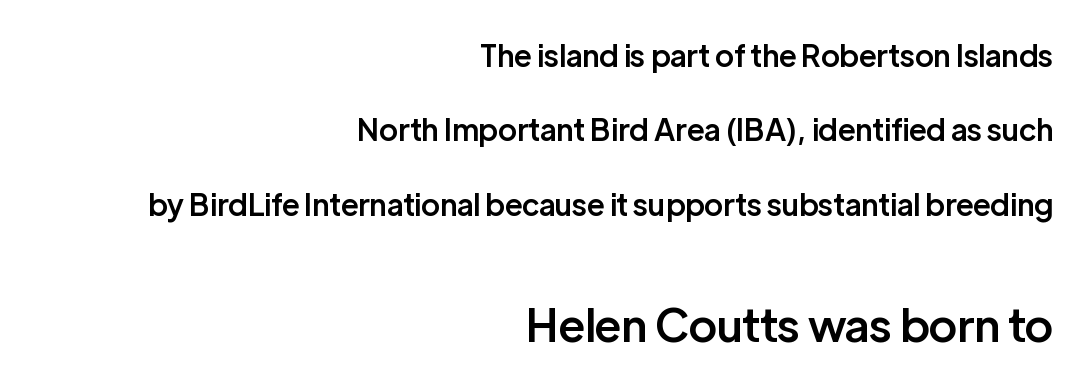
The strokes are fattened partway — semibold, not bold. Leftover space on each line is placed entirely before the opening word. This sample uses a sans-serif face. The font's upright variant was chosen for this text. This sample trades compactness for vertical openness between lines. Letter spacing: default.
